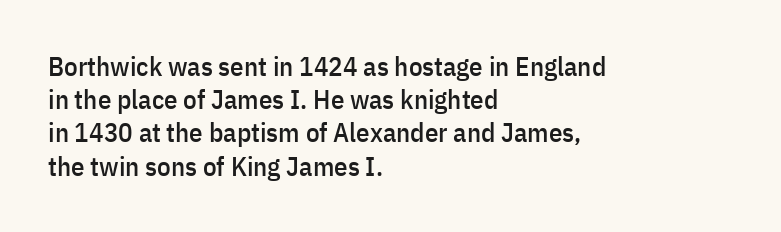
The image shows 27 px text type, upright; set left-aligned, line spacing 1.23x, normal letter spacing, not underlined.
